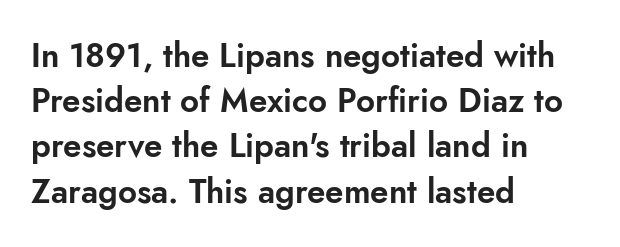
The image shows 33 px sans-serif type, upright; set left-aligned, normal line spacing (1.37x), normal letter spacing, not underlined; low stroke contrast and a small x-height.
